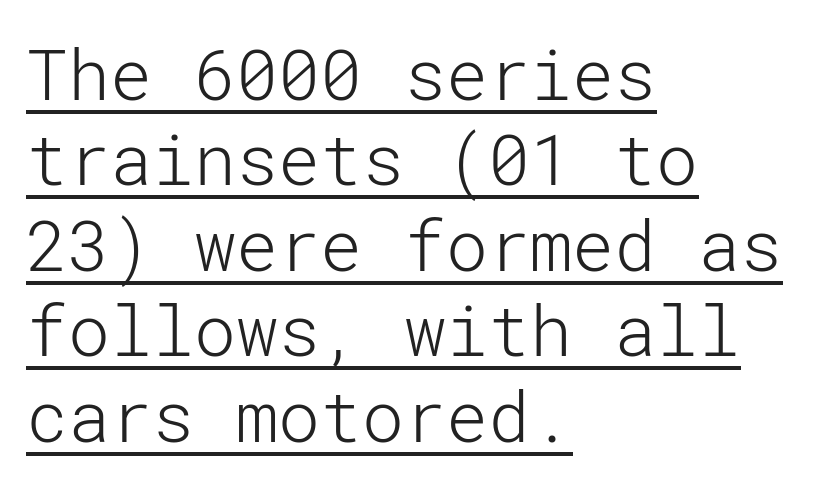
The image shows 70 px light sans-serif type, upright; set left-aligned, line spacing 1.22x, normal letter spacing, underlined; low stroke contrast and a medium x-height.
